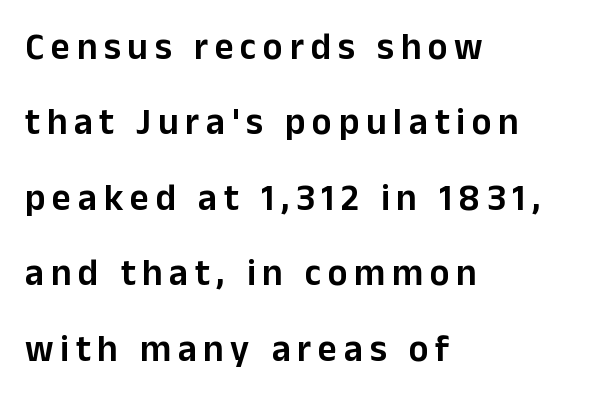
The image shows 37 px sans-serif type, upright; set left-aligned, loose line spacing (2.04x), not underlined; low stroke contrast and a medium x-height.
